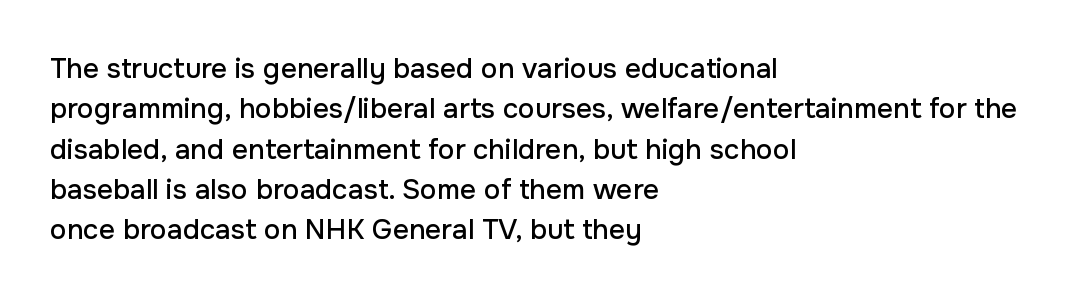
Characters remain perfectly vertical along every line. Varying glyph widths throughout — classic text-font behaviour. The face used here is a sans, in the tradition of grotesques and geometrics. Which margin do the lines hug? The left one — the right edge is uneven. Whoever set this chose a conventional vertical rhythm.
